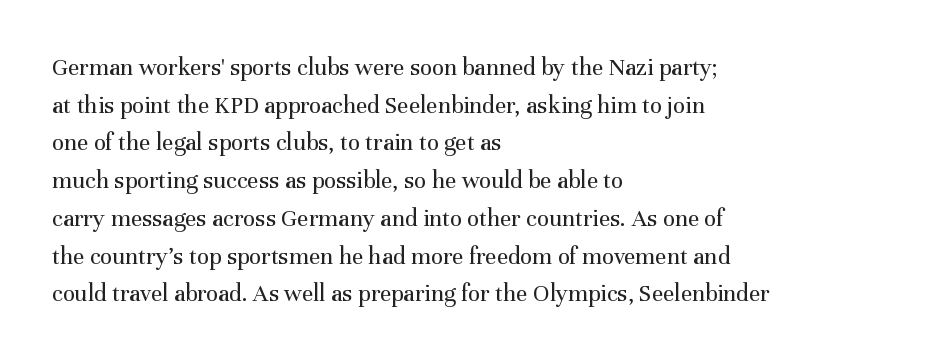
{"italic": "no", "bold": "no", "underline": "no", "align": "left", "line_spacing": "normal", "line_spacing_ratio": 1.51, "letter_spacing": "normal", "letter_spacing_em": 0.0, "glyph_px": 25}
